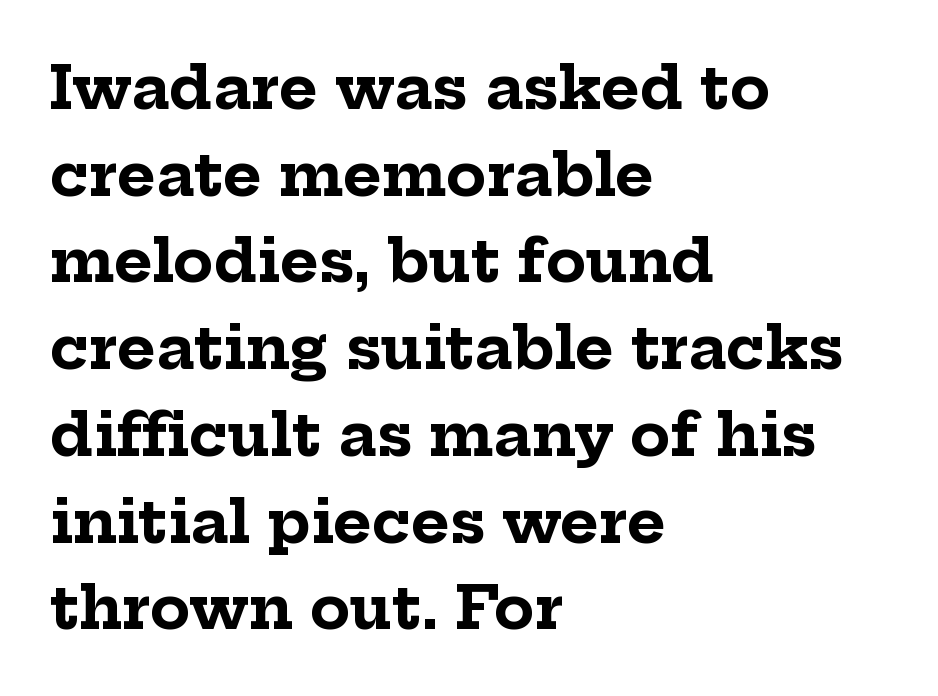
The image shows 59 px bold serif type, upright; set left-aligned, normal line spacing (1.47x), normal letter spacing, not underlined; low stroke contrast and a medium x-height.
